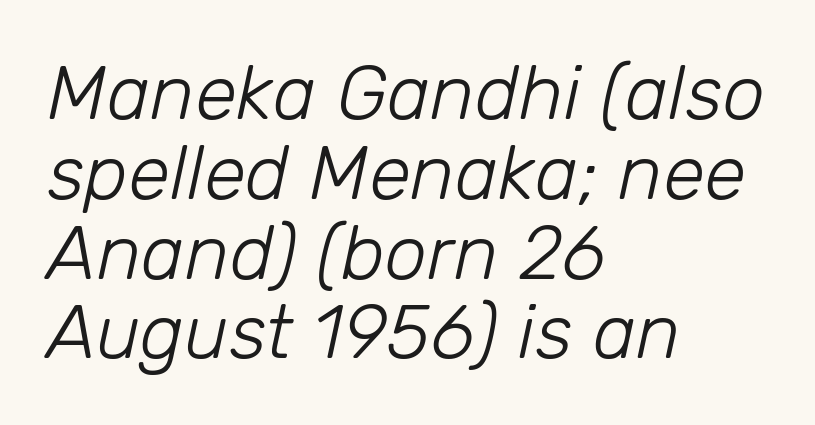
The image shows 76 px light type, italic (leaning right); set left-aligned, tight line spacing (1.05x), normal letter spacing, not underlined; low stroke contrast and a medium x-height.
